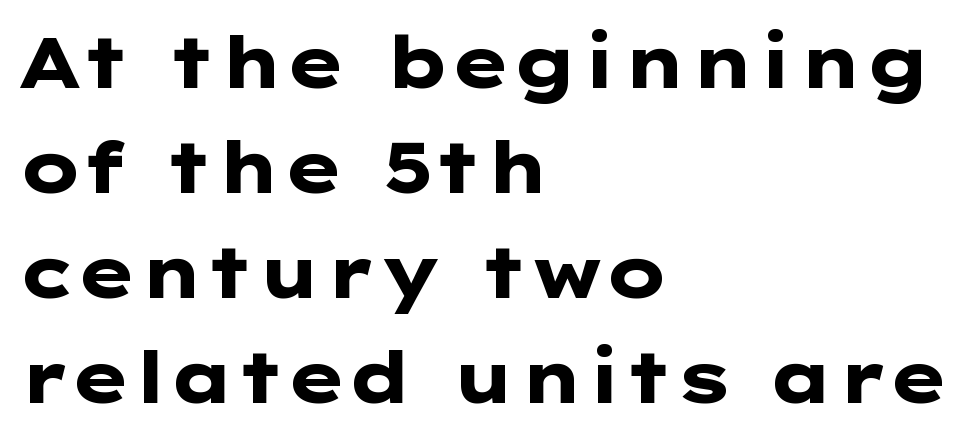
The line texture is even and compact thanks to regular tracking. Notice how descenders clear the ascenders below comfortably — that's standard leading. Short and long lines alike share a common starting point at left. The typesetting leans heavy: a genuine bold. The lettering stays uniformly vertical, giving the passage a roman look.
